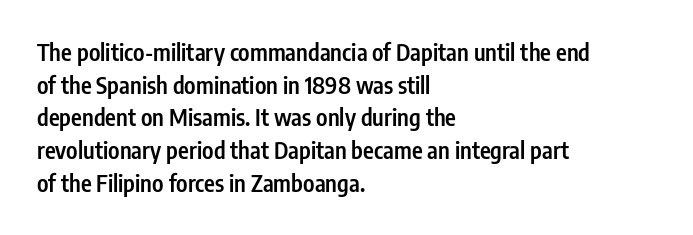
{"italic": "no", "bold": "semi", "underline": "no", "align": "left", "line_spacing": "normal", "line_spacing_ratio": 1.42, "letter_spacing": "normal", "letter_spacing_em": 0.0, "glyph_px": 23}
